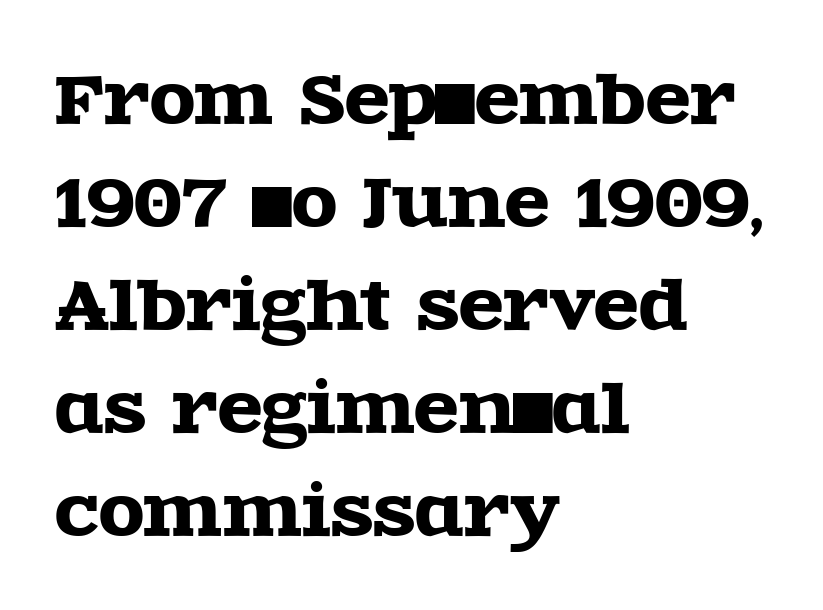
You can tell from the footed stems that serif type was used. The rendering uses natural spacing where letterforms have individual widths. This rendering uses left alignment, leaving the right contour irregular. Unmarked baselines from the first word to the last. This sample uses an upright cut, with every glyph sitting square on the baseline. The passage shown stacks its lines at a standard gap.
